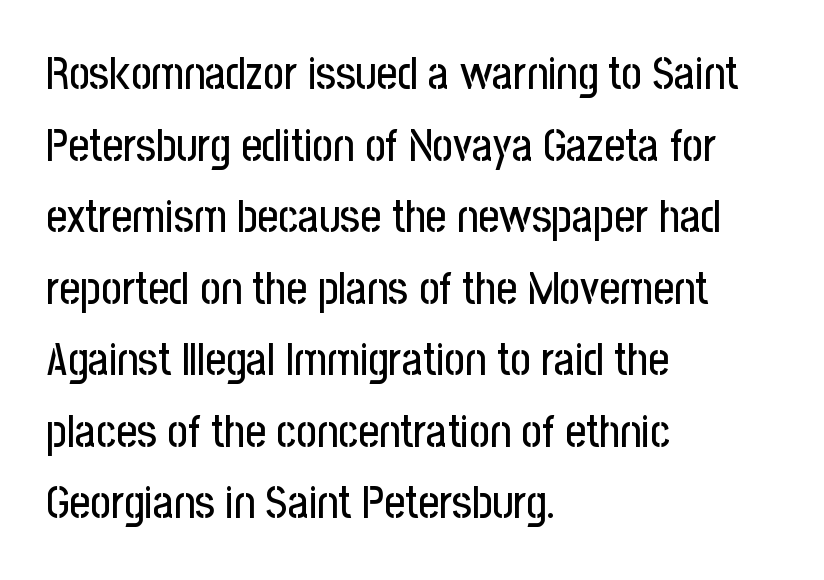
The image shows 45 px condensed sans-serif type, upright; set left-aligned, normal line spacing (1.59x), normal letter spacing, not underlined; low stroke contrast and a medium x-height.
